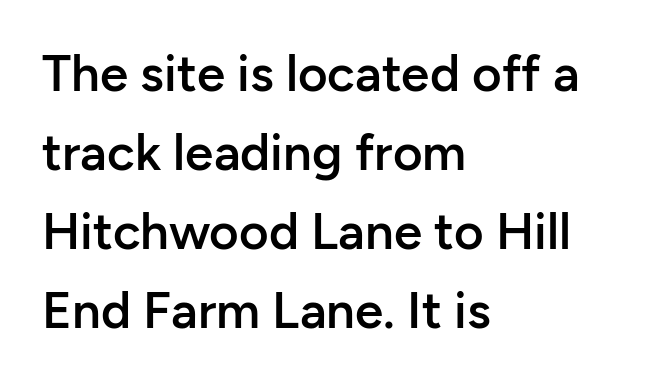
The specimen omits any rule beneath the text block's lines. Stroke thickness is moderately raised; the sample reads as semibold. You could not count columns in this text — the font is proportionally spaced. Which margin do the lines hug? The left one — the right edge is uneven.
